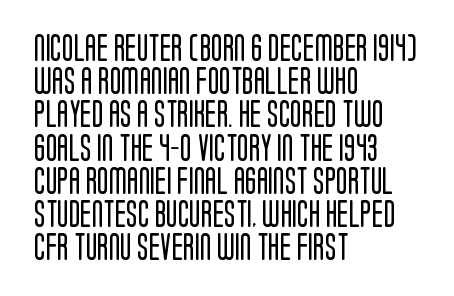
{"italic": "no", "bold": "no", "underline": "no", "align": "left", "line_spacing_ratio": 1.23, "letter_spacing": "normal", "letter_spacing_em": 0.0, "glyph_px": 27}
